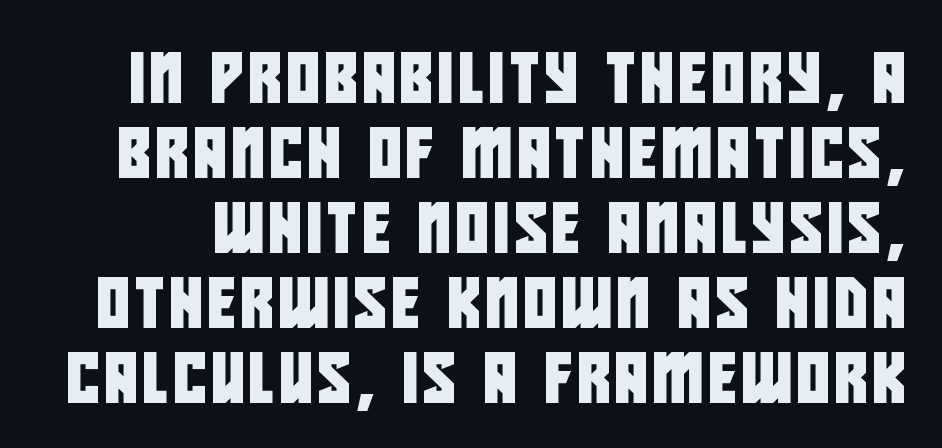
Q: Is the typeface a serif or a sans-serif typeface? A: Sans-serif.
Q: Is the text underlined? A: No.
Q: Is the spacing between lines tight, normal or loose? A: Normal.
Q: Width (condensed, normal, or wide)? A: Condensed.
Q: Stroke contrast? A: Low.
Q: x-height? A: Large.
Q: Monospaced? A: No.
